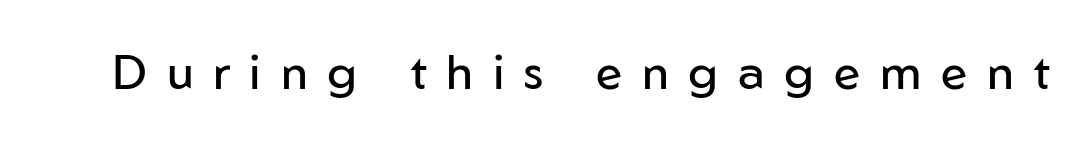
The image shows 48 px regular-weight sans-serif type, upright; set unusually wide letter spacing (+0.41 em), not underlined; low stroke contrast and a medium x-height.
